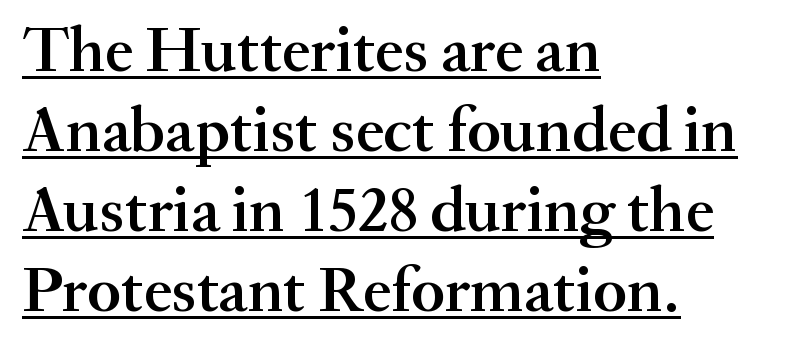
{"serif": "yes", "italic": "no", "bold": "semi", "weight": "semibold", "width": "normal", "stroke_contrast": "medium", "x_height": "small", "monospaced": "no", "underline": "yes", "align": "left", "line_spacing": "normal", "line_spacing_ratio": 1.25, "letter_spacing": "normal", "letter_spacing_em": 0.0, "glyph_px": 64}
